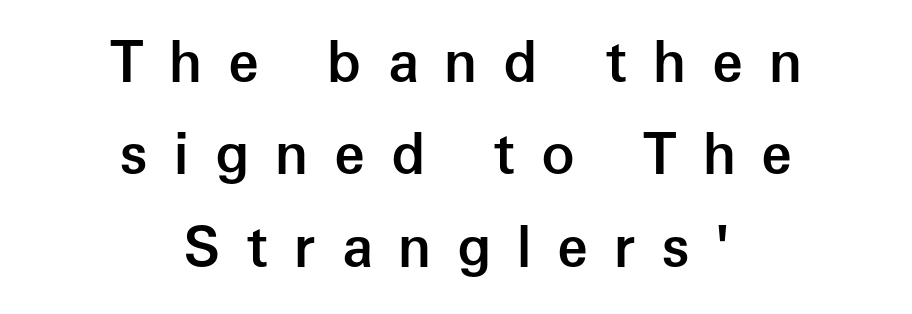
Q: Is the text bold? A: Semi-bold.
Q: Is the text italic (slanted)? A: No, it is upright.
Q: Is the typeface a serif or a sans-serif typeface? A: Sans-serif.
Q: Is the text underlined? A: No.
Q: How is the paragraph aligned? A: Centered.
Q: Is the spacing between letters normal or unusually wide? A: Unusually wide.
Q: Is the spacing between lines tight, normal or loose? A: Normal.
Q: Width (condensed, normal, or wide)? A: Normal.
Q: Stroke contrast? A: Low.
Q: x-height? A: Medium.
Q: Monospaced? A: No.
